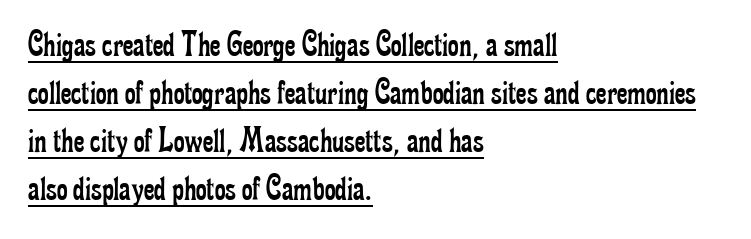
The image shows 37 px regular-weight, condensed serif type, upright; set left-aligned, normal line spacing (1.3x), normal letter spacing, underlined; low stroke contrast and a small x-height.
